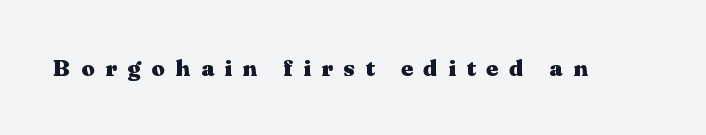
In terms of letterspacing, this is a distinctly airy, spread setting. This is roman type, the default non-slanted kind. The passage shown is emphatically bold. Quick note: underline off.
